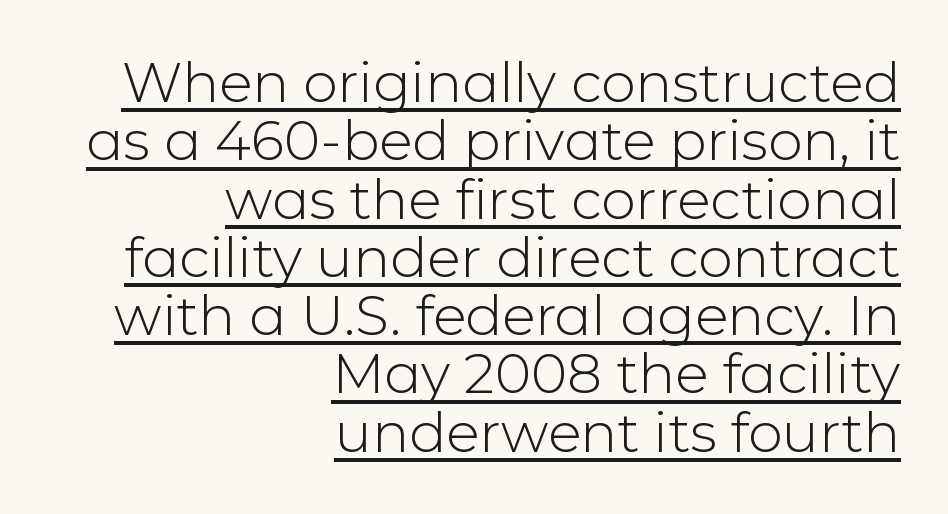
The paragraph shown leans on its right margin. Compared with a typical body face, this is equally light or lighter still. No feet cap the strokes, marking this as sans-serif type. Nope, not italic — everything's standing straight. Caption: lettering with a line underneath.
